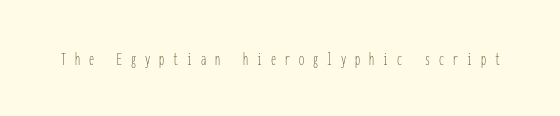
The image shows 20 px text type, upright; set unusually wide letter spacing (+0.45 em), not underlined.
